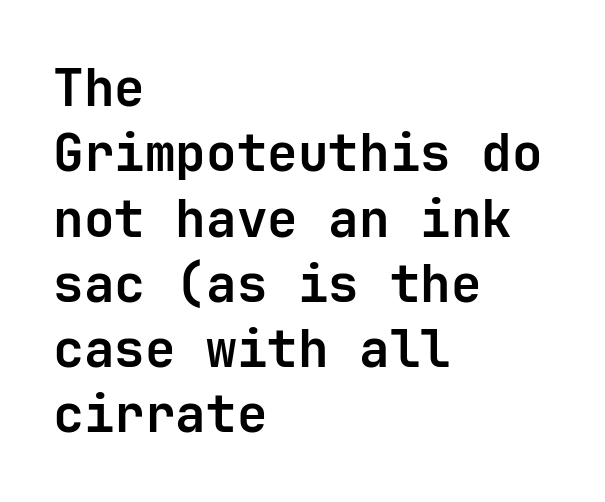
Regular leading. The typeface chosen for these lines omits serifs. This rendering uses left alignment, leaving the right contour irregular. On the weight axis this lands at bold, roughly 700. The rendering uses typewriter-style spacing with identical character cells. Tall strokes in this sample are plumb rather than angled.
